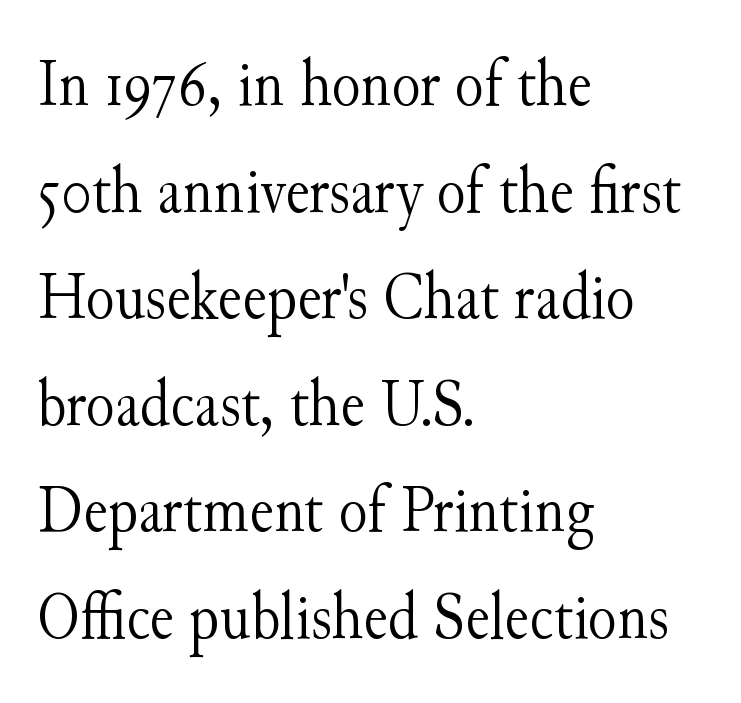
The image shows 67 px light serif type, upright; set left-aligned, normal line spacing (1.59x), normal letter spacing, not underlined; medium stroke contrast and a small x-height.
